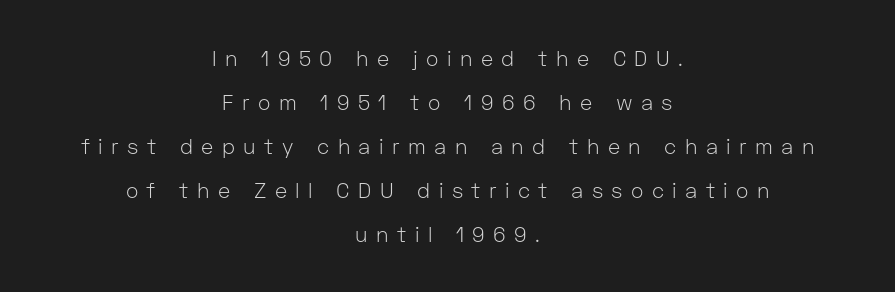
Q: Is the text bold? A: No.
Q: Is the text italic (slanted)? A: No, it is upright.
Q: Is the text underlined? A: No.
Q: How is the paragraph aligned? A: Centered.
Q: Is the spacing between letters normal or unusually wide? A: Unusually wide.
Q: Is the spacing between lines tight, normal or loose? A: Loose.
